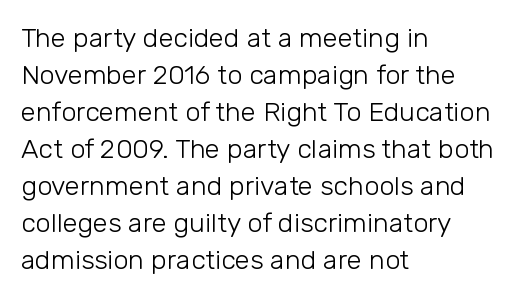
Reading down the block, your eye returns to a fixed left position each line. Tall strokes in this sample are plumb rather than angled. The rendering uses a moderate line-height, typical for paragraphs. This is not heavy type; no bold has been used. Any mark beneath the type? The region is blank. Each word holds together tightly as a unit, with standard inter-letter gaps.
